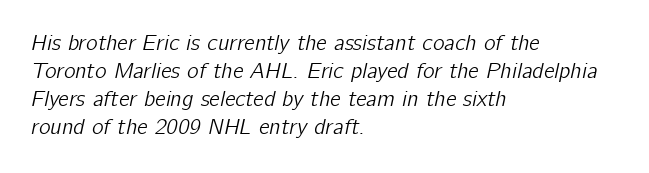
Casual observation: everything's shoved over to the left. Characters are canted at an angle relative to the baseline's perpendicular. Only glyphs here, with clear space below each row. The horizontal fit of the characters is conventional and even. These lines sit exactly where default settings would place them.
